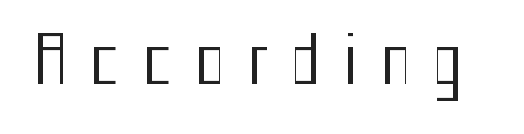
{"serif": "no", "italic": "no", "bold": "no", "weight": "regular", "width": "condensed", "stroke_contrast": "medium", "x_height": "medium", "monospaced": "no", "underline": "no", "letter_spacing": "wide", "letter_spacing_em": 0.34, "glyph_px": 65}
